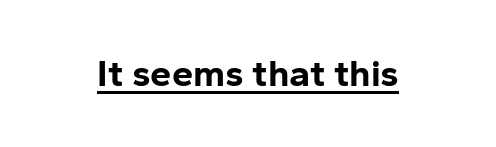
Q: Is the text bold? A: Yes.
Q: Is the text italic (slanted)? A: No, it is upright.
Q: Is the typeface a serif or a sans-serif typeface? A: Sans-serif.
Q: Is the text underlined? A: Yes.
Q: Is the spacing between letters normal or unusually wide? A: Normal.
Q: Width (condensed, normal, or wide)? A: Normal.
Q: Stroke contrast? A: Low.
Q: x-height? A: Medium.
Q: Monospaced? A: No.
